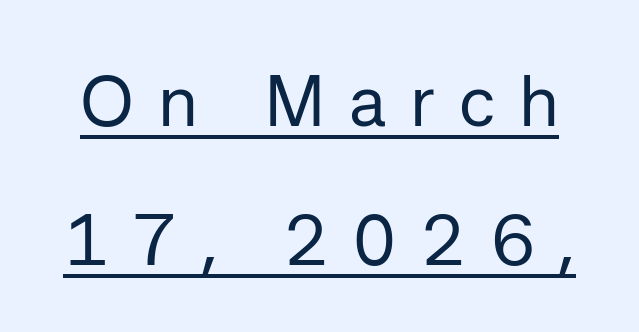
{"serif": "no", "italic": "no", "bold": "no", "weight": "regular", "width": "normal", "stroke_contrast": "low", "x_height": "medium", "monospaced": "no", "underline": "yes", "line_spacing": "loose", "line_spacing_ratio": 1.93, "letter_spacing": "wide", "letter_spacing_em": 0.33, "glyph_px": 72}
